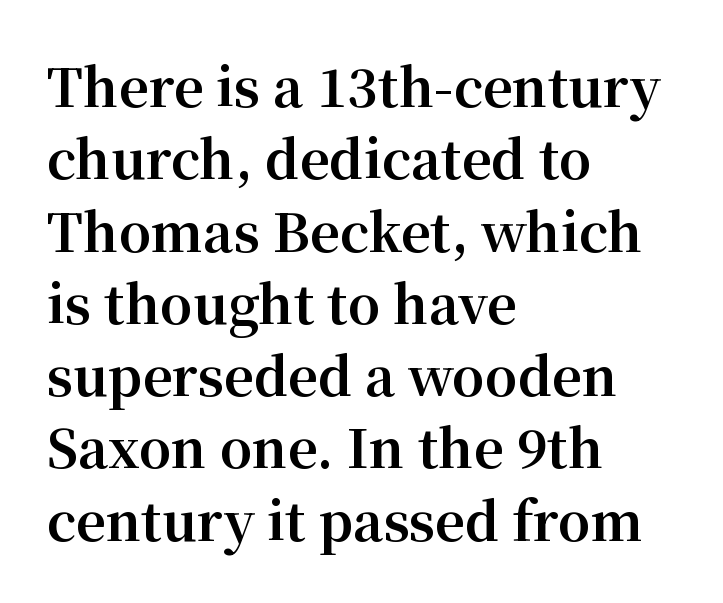
The image shows 52 px bold serif type, upright; set left-aligned, normal line spacing (1.39x), normal letter spacing, not underlined; medium stroke contrast and a medium x-height.
